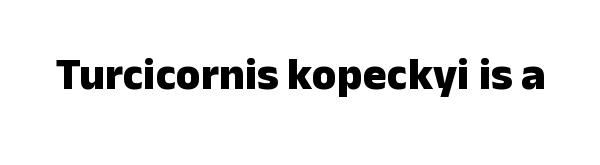
When letters stand straight like this, we call the style roman or upright. Varying glyph widths throughout — classic text-font behaviour. These lines keep a tight, regular rhythm from letter to letter. The rendering shows plain stroke endings on the letterforms — a sans-serif design. Bold? Absolutely — the strokes are thick and heavy.
